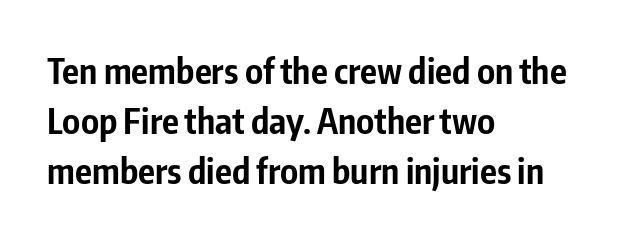
Q: Is the text bold? A: Yes.
Q: Is the text italic (slanted)? A: No, it is upright.
Q: Is the typeface a serif or a sans-serif typeface? A: Sans-serif.
Q: Is the text underlined? A: No.
Q: How is the paragraph aligned? A: Left-aligned.
Q: Is the spacing between letters normal or unusually wide? A: Normal.
Q: Is the spacing between lines tight, normal or loose? A: Normal.
Q: Width (condensed, normal, or wide)? A: Condensed.
Q: Stroke contrast? A: Low.
Q: x-height? A: Medium.
Q: Monospaced? A: No.
